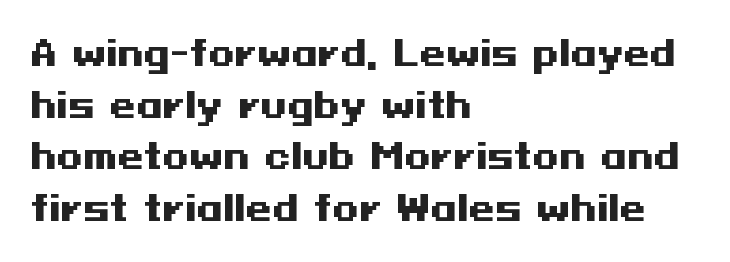
Q: Is the text bold? A: Yes.
Q: Is the text italic (slanted)? A: No, it is upright.
Q: Is the typeface a serif or a sans-serif typeface? A: Sans-serif.
Q: Is the text underlined? A: No.
Q: How is the paragraph aligned? A: Left-aligned.
Q: Is the spacing between letters normal or unusually wide? A: Normal.
Q: Is the spacing between lines tight, normal or loose? A: Normal.
Q: Width (condensed, normal, or wide)? A: Wide.
Q: Stroke contrast? A: Medium.
Q: x-height? A: Medium.
